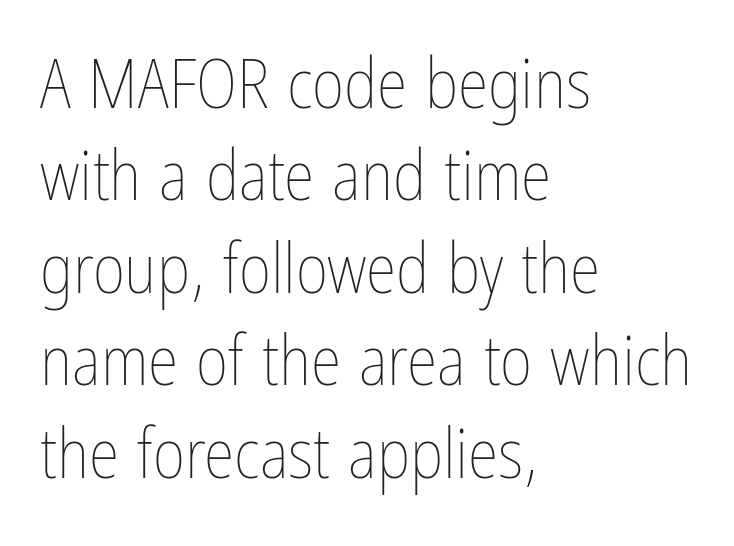
{"italic": "no", "bold": "no", "weight": "thin", "width": "condensed", "stroke_contrast": "low", "x_height": "medium", "monospaced": "no", "underline": "no", "align": "left", "line_spacing": "normal", "line_spacing_ratio": 1.32, "letter_spacing": "normal", "letter_spacing_em": 0.0, "glyph_px": 70}
